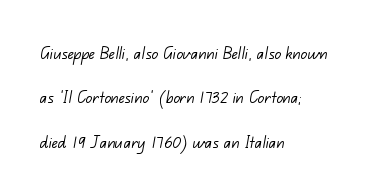
One glance says open: line gaps are wider than usual. The font sits on the lighter half of the weight spectrum, regular included. This rendering features lettering with no underline. Here the glyphs are tracked normally, forming tight word shapes.
